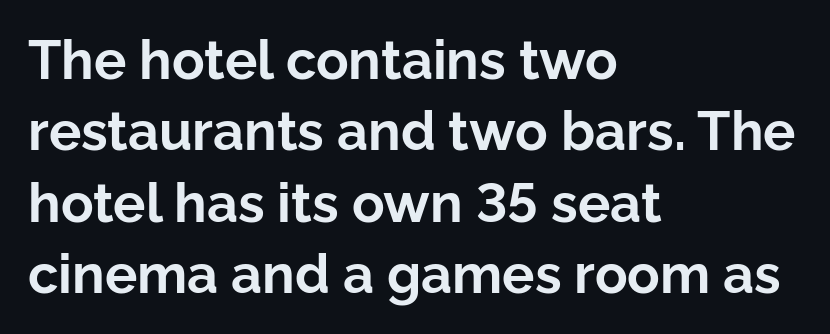
Emphasis by weight is at full strength: bold. The passage shown has conventional tracking throughout. You could not count columns in this text — the font is proportionally spaced. The rendering shows plain stroke endings on the letterforms — a sans-serif design. This rendering features lettering with no underline.
